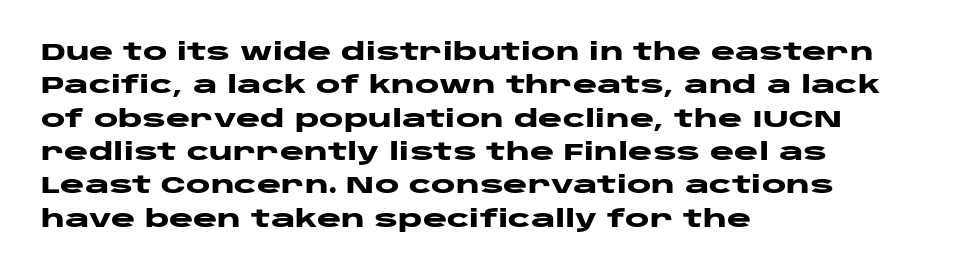
The image shows 23 px bold type, upright; set left-aligned, normal line spacing (1.45x), normal letter spacing, not underlined.
